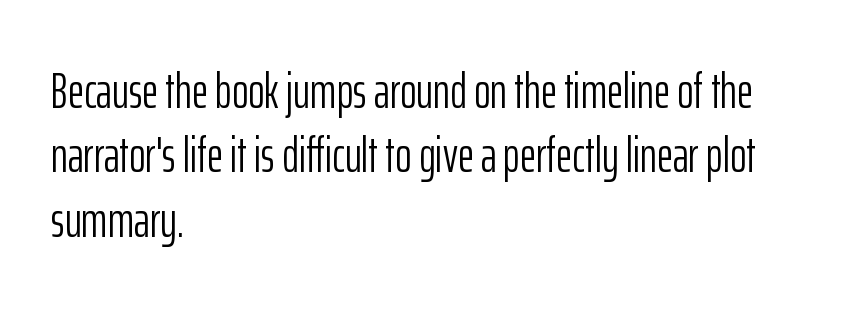
{"serif": "no", "italic": "no", "bold": "no", "weight": "light", "width": "condensed", "stroke_contrast": "low", "x_height": "medium", "monospaced": "no", "underline": "no", "align": "left", "line_spacing": "normal", "line_spacing_ratio": 1.29, "letter_spacing": "normal", "letter_spacing_em": 0.0, "glyph_px": 50}
